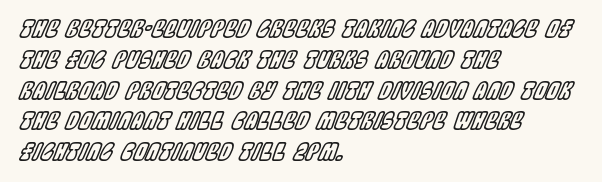
The image shows 23 px text type, italic (leaning right); set left-aligned, normal line spacing (1.34x), normal letter spacing, not underlined.
